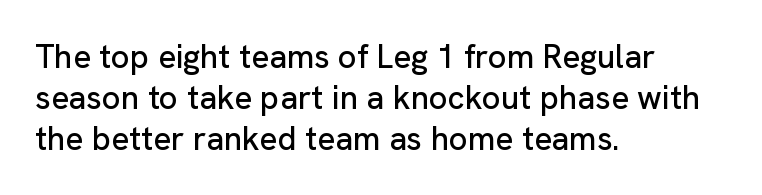
Q: Is the text italic (slanted)? A: No, it is upright.
Q: Is the typeface a serif or a sans-serif typeface? A: Sans-serif.
Q: Is the text underlined? A: No.
Q: How is the paragraph aligned? A: Left-aligned.
Q: Is the spacing between letters normal or unusually wide? A: Normal.
Q: Width (condensed, normal, or wide)? A: Normal.
Q: Stroke contrast? A: Low.
Q: x-height? A: Medium.
Q: Monospaced? A: No.
